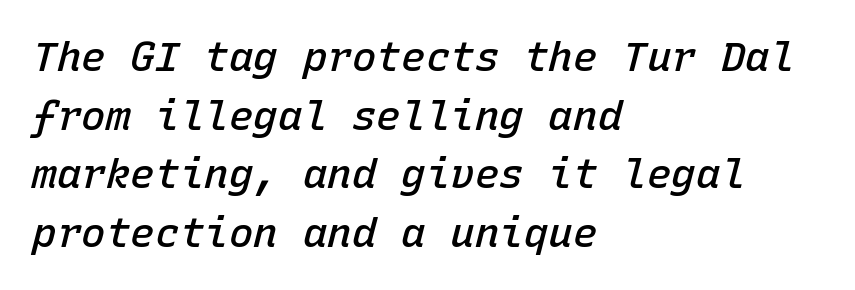
The image shows 41 px semibold type, italic (leaning right), monospaced; set left-aligned, normal line spacing (1.43x), normal letter spacing, not underlined; low stroke contrast and a medium x-height.
